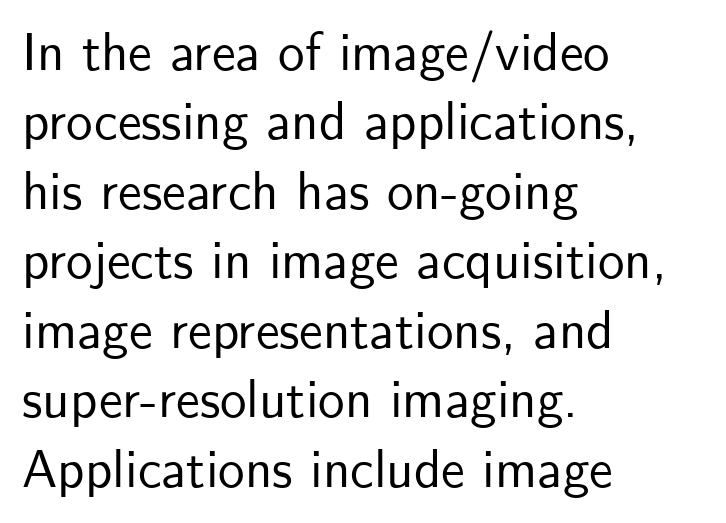
The image shows 53 px sans-serif type, upright; set left-aligned, normal line spacing (1.31x), normal letter spacing, not underlined; low stroke contrast and a small x-height.
